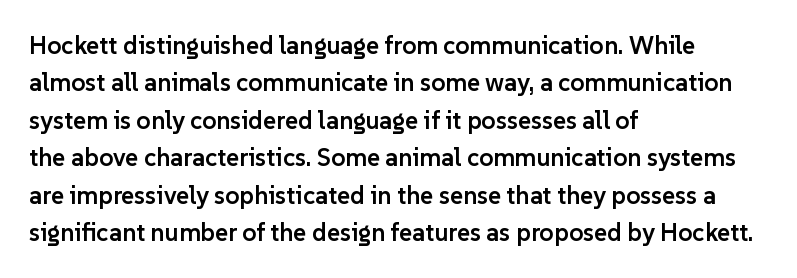
The image shows 25 px text type, upright; set left-aligned, normal line spacing (1.5x), normal letter spacing, not underlined.
